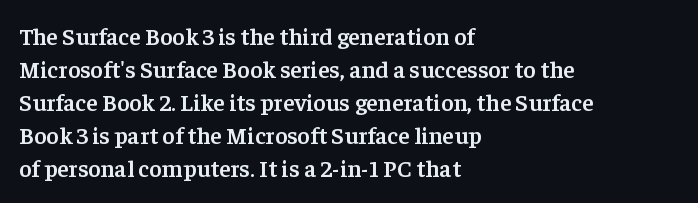
Q: Is the text bold? A: Semi-bold.
Q: Is the text italic (slanted)? A: No, it is upright.
Q: Is the text underlined? A: No.
Q: How is the paragraph aligned? A: Left-aligned.
Q: Is the spacing between letters normal or unusually wide? A: Normal.
Q: Is the spacing between lines tight, normal or loose? A: Normal.
